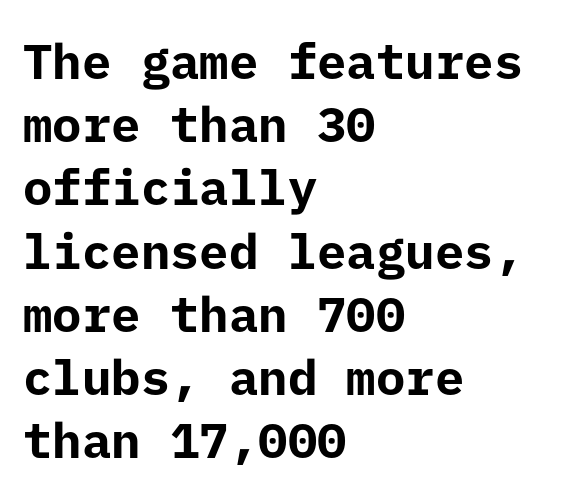
The image shows 49 px bold sans-serif type, upright; set left-aligned, normal line spacing (1.29x), normal letter spacing, not underlined; low stroke contrast and a medium x-height.
